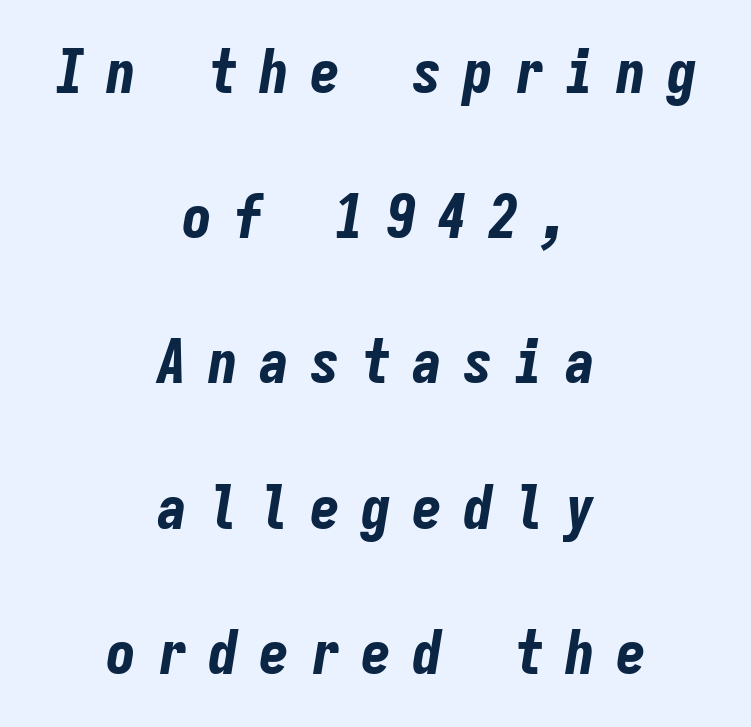
The image shows 60 px bold, condensed type, italic (leaning right), monospaced; set centered, loose line spacing (2.42x), unusually wide letter spacing (+0.35 em), not underlined; low stroke contrast and a medium x-height.
